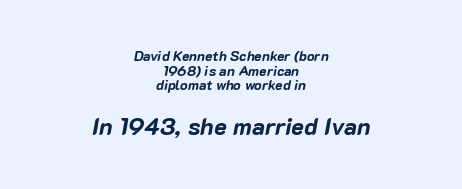
Q: Is the text bold? A: Yes.
Q: Is the text italic (slanted)? A: Yes, it leans right by about 10 degrees.
Q: Is the text underlined? A: No.
Q: How is the paragraph aligned? A: Centered.
Q: Is the spacing between letters normal or unusually wide? A: Normal.
Q: Is the spacing between lines tight, normal or loose? A: Tight.
Q: Which block of text is set in a larger size, the first (top) or the second (bottom)? A: The second (bottom) one.
